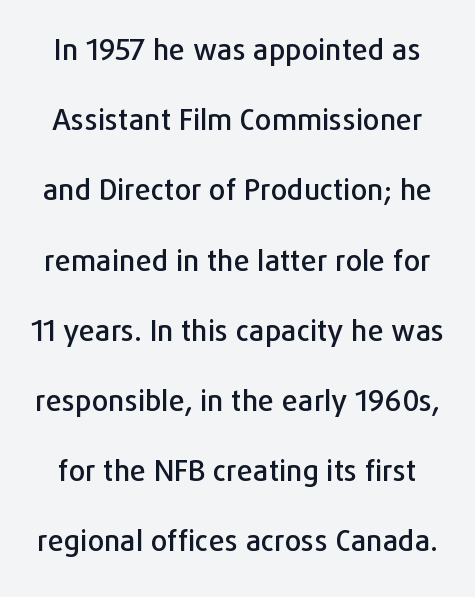
The image shows 29 px sans-serif type, upright; set loose line spacing (2.42x), normal letter spacing, not underlined; low stroke contrast and a medium x-height.
